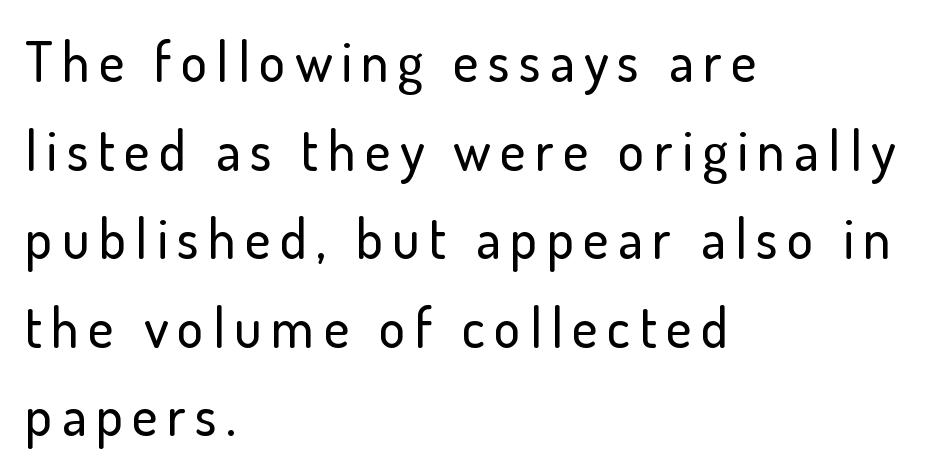
A normal amount of white space separates one row of letters from the next. Proportional: the letters do not fall into vertical columns. Type without underlining. Check where the strokes stop: nothing finishes them off — pure sans. Casual observation: everything's shoved over to the left.
